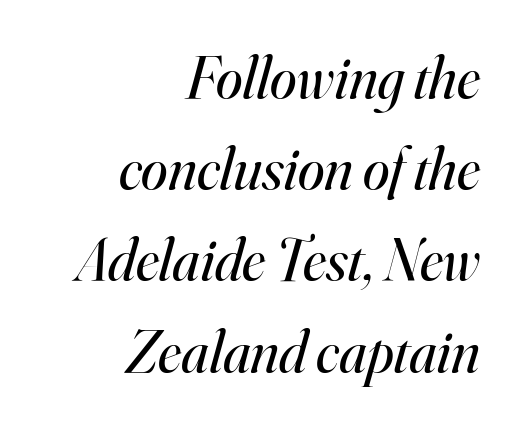
Q: Is the text bold? A: No.
Q: Is the text italic (slanted)? A: Yes, it leans right by about 16 degrees.
Q: Is the typeface a serif or a sans-serif typeface? A: Serif.
Q: Is the text underlined? A: No.
Q: How is the paragraph aligned? A: Right-aligned.
Q: Is the spacing between letters normal or unusually wide? A: Normal.
Q: Is the spacing between lines tight, normal or loose? A: Normal.
Q: Width (condensed, normal, or wide)? A: Normal.
Q: Stroke contrast? A: High.
Q: x-height? A: Small.
Q: Monospaced? A: No.
